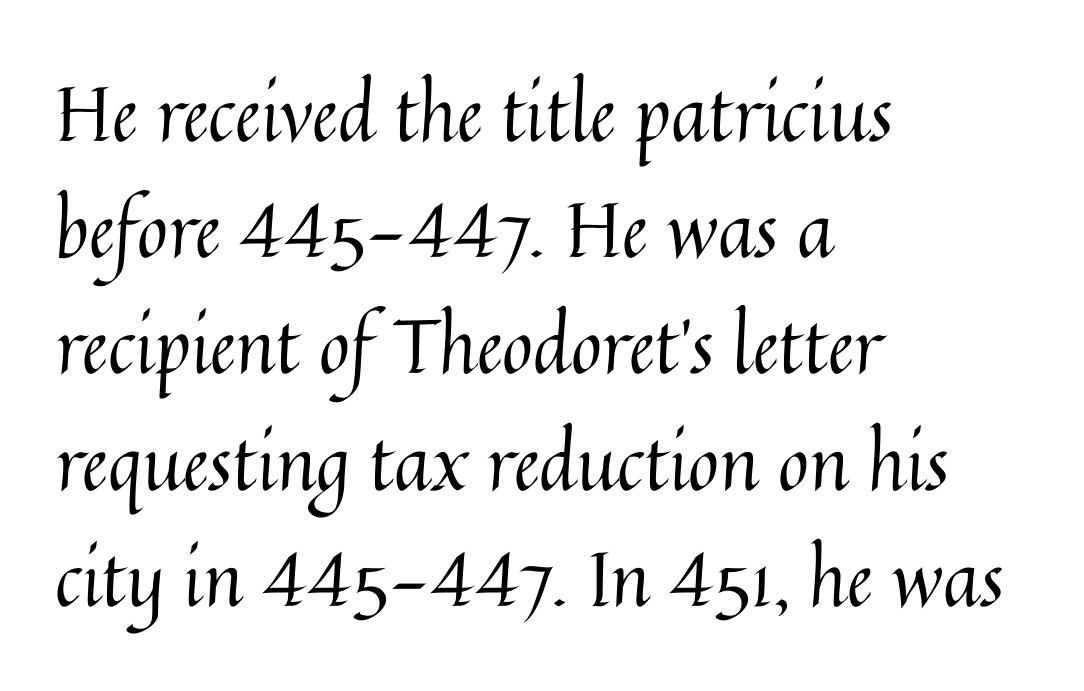
Q: Is the text bold? A: No.
Q: Is the text italic (slanted)? A: Yes.
Q: Is the text underlined? A: No.
Q: How is the paragraph aligned? A: Left-aligned.
Q: Is the spacing between letters normal or unusually wide? A: Normal.
Q: Is the spacing between lines tight, normal or loose? A: Normal.
Q: Width (condensed, normal, or wide)? A: Normal.
Q: Stroke contrast? A: Medium.
Q: x-height? A: Medium.
Q: Monospaced? A: No.
